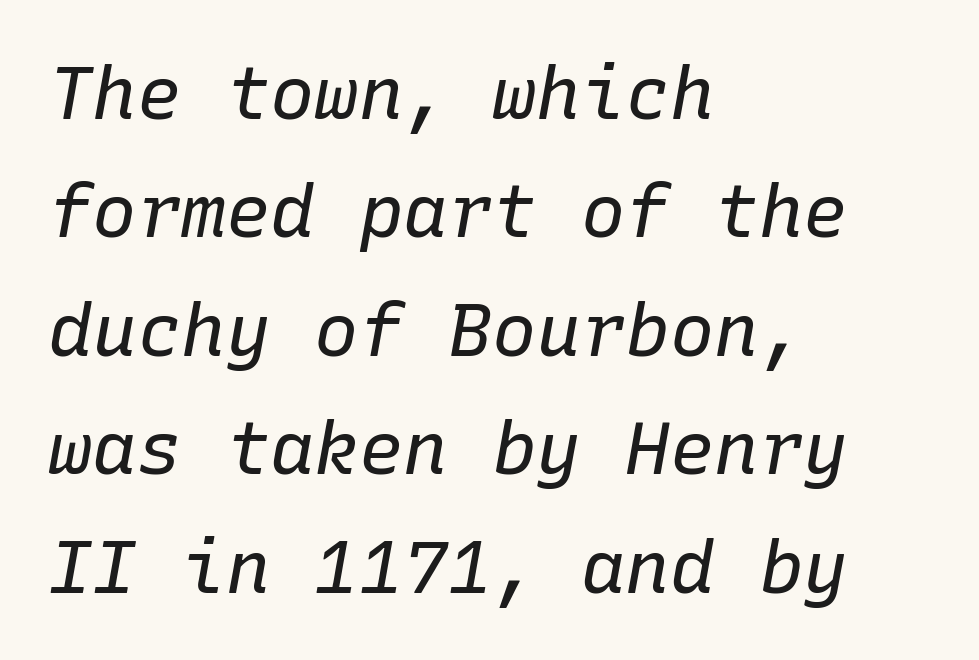
The image shows 74 px regular-weight type, italic (leaning right), monospaced; set left-aligned, normal line spacing (1.6x), normal letter spacing, not underlined; low stroke contrast and a medium x-height.
